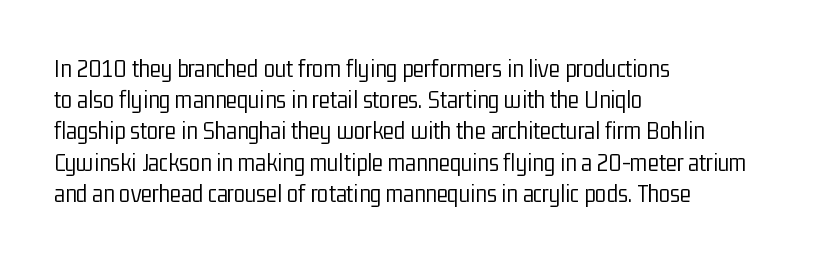
{"italic": "no", "bold": "no", "underline": "no", "align": "left", "line_spacing_ratio": 1.2, "letter_spacing": "normal", "letter_spacing_em": 0.0, "glyph_px": 26}
